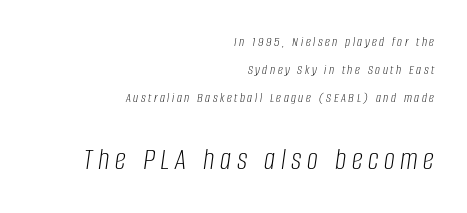
{"italic": "yes", "lean": "right", "slant_degrees": 8, "bold": "no", "weight": "light", "width": "condensed", "stroke_contrast": "low", "x_height": "large", "monospaced": "no", "underline": "no", "align": "right", "line_spacing": "loose", "line_spacing_ratio": 1.99, "larger_block": "second", "size_ratio": 2.21, "glyph_px": 31}
